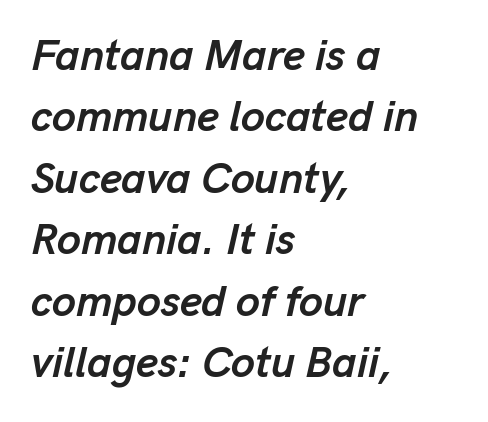
Q: Is the text bold? A: Yes.
Q: Is the text italic (slanted)? A: Yes, it leans right by about 13 degrees.
Q: Is the text underlined? A: No.
Q: How is the paragraph aligned? A: Left-aligned.
Q: Is the spacing between letters normal or unusually wide? A: Normal.
Q: Is the spacing between lines tight, normal or loose? A: Normal.
Q: Width (condensed, normal, or wide)? A: Normal.
Q: Stroke contrast? A: Low.
Q: x-height? A: Medium.
Q: Monospaced? A: No.
